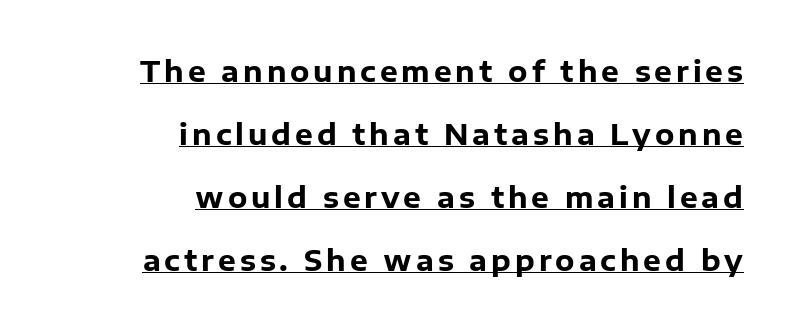
The image shows 28 px heavy sans-serif type, upright; set right-aligned, loose line spacing (2.25x), underlined; low stroke contrast and a medium x-height.
